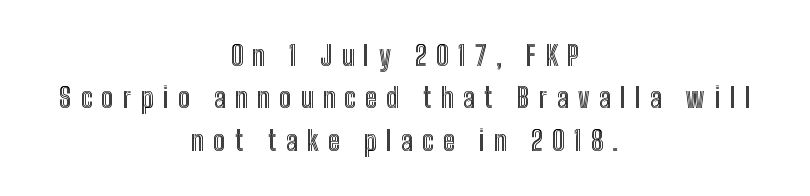
The image shows 27 px text type, upright; set centered, normal line spacing (1.57x), unusually wide letter spacing (+0.34 em), not underlined.
